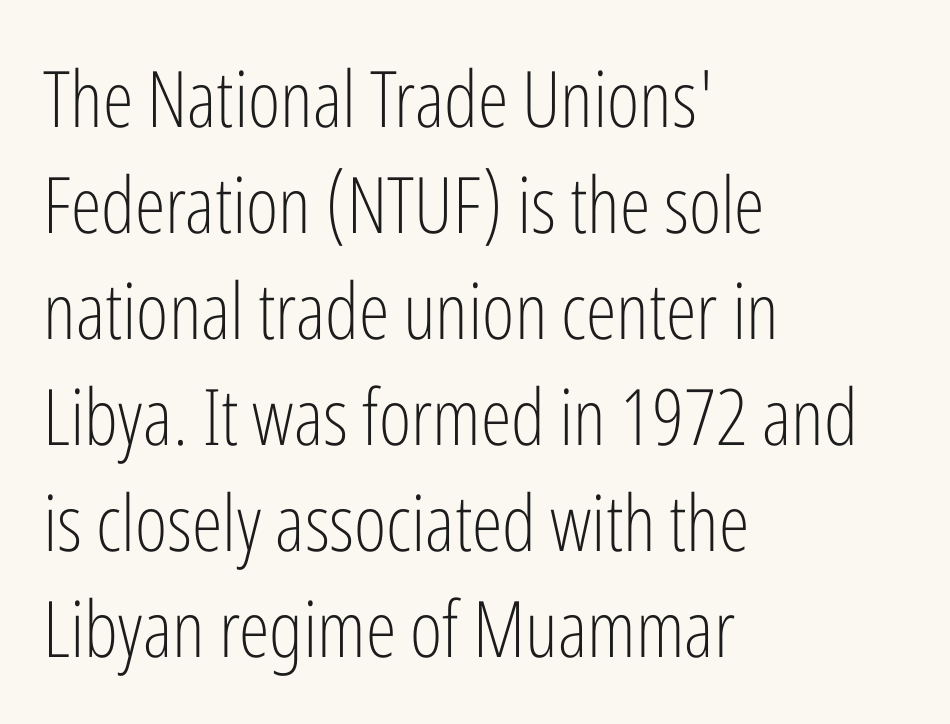
Check where the strokes stop: nothing finishes them off — pure sans. The rag falls on the right side of this text block. Type without underlining. Does the leading feel generous? No, just average. Rendered with straight, roman letterforms.
